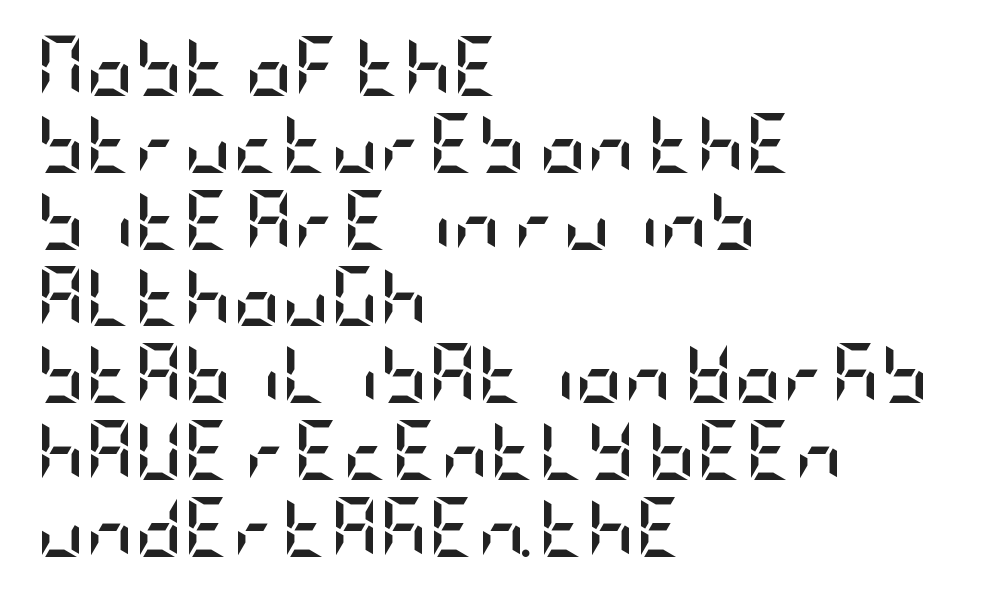
The image shows 60 px semibold, condensed sans-serif type, upright; set left-aligned, normal line spacing (1.28x), normal letter spacing, not underlined; low stroke contrast and a large x-height.
